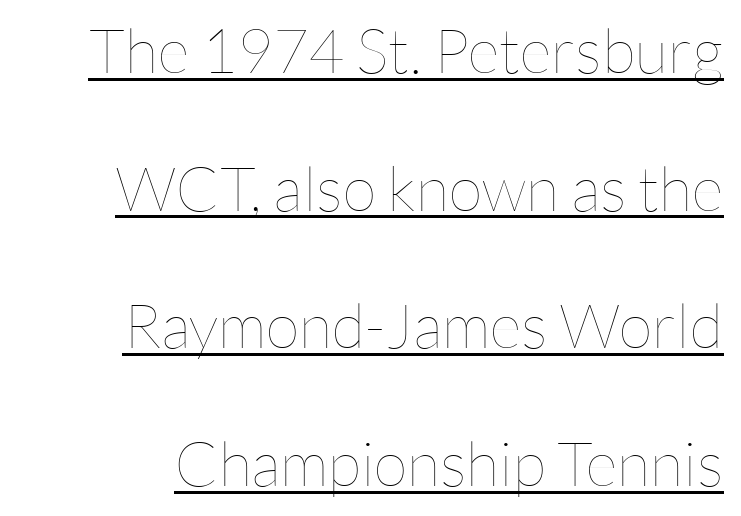
{"italic": "no", "bold": "no", "weight": "thin", "width": "normal", "stroke_contrast": "low", "x_height": "medium", "monospaced": "no", "underline": "yes", "line_spacing": "loose", "line_spacing_ratio": 2.22, "letter_spacing": "normal", "letter_spacing_em": 0.0, "glyph_px": 62}
